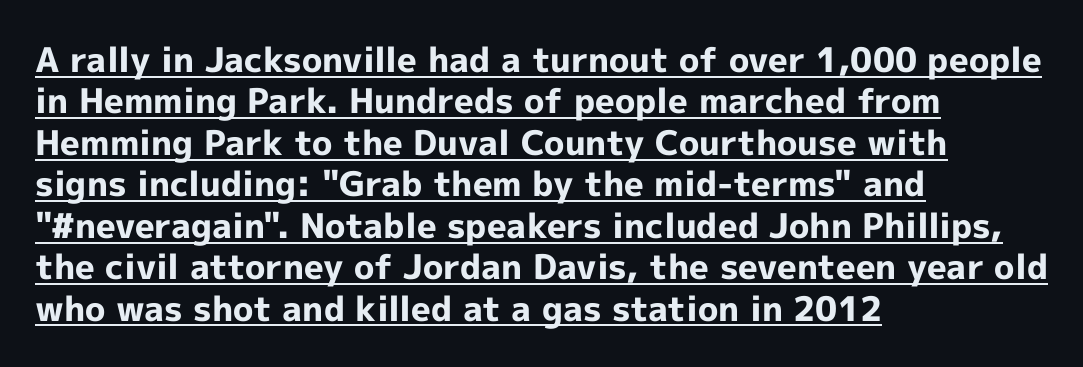
The image shows 34 px bold sans-serif type, upright; set left-aligned, line spacing 1.22x, normal letter spacing, underlined; a medium x-height.
